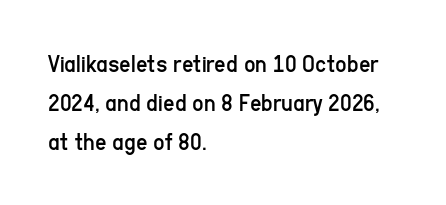
Q: Is the text bold? A: No.
Q: Is the text italic (slanted)? A: No, it is upright.
Q: Is the text underlined? A: No.
Q: How is the paragraph aligned? A: Left-aligned.
Q: Is the spacing between letters normal or unusually wide? A: Normal.
Q: Is the spacing between lines tight, normal or loose? A: Normal.
